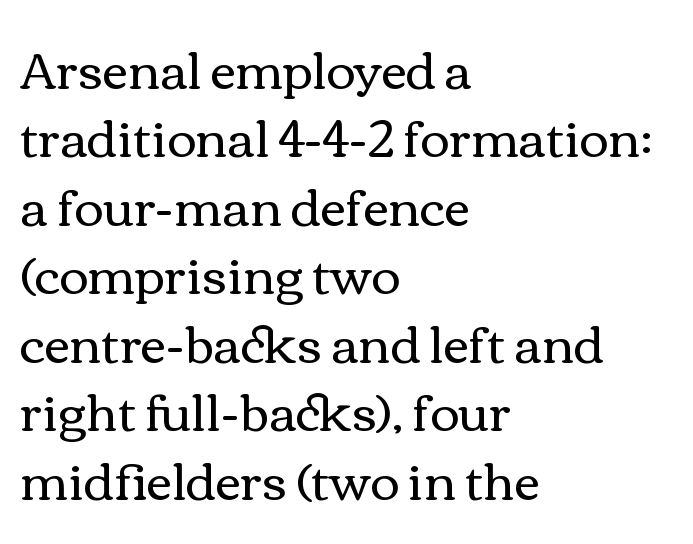
The image shows 50 px regular-weight, wide type, upright; set left-aligned, normal line spacing (1.37x), normal letter spacing, not underlined; a medium x-height.
